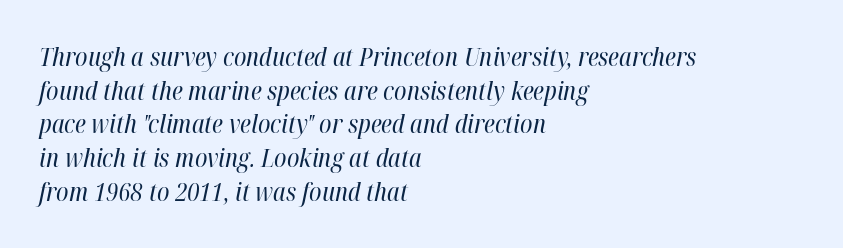
Typeset ragged right — the left edge is the straight one. Reading down the column, the eye jumps a familiar distance to each next line. Letters have the restrained weight of plain body copy at most. Honestly, the letter spacing is just normal — you wouldn't notice it. Clear beneath every line of the passage.
